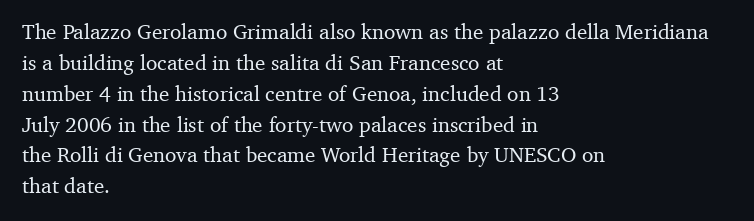
There is no visible air inserted between adjacent glyphs. Alignment: flush left. The words here are not underlined. The axis of the letterforms is exactly vertical. The designer left line spacing at the default.
